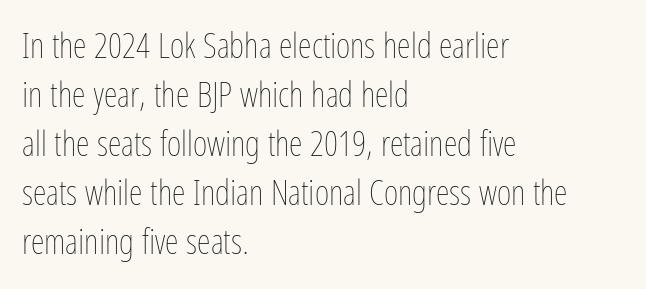
The image shows 35 px thin, condensed type, upright; set left-aligned, normal line spacing (1.4x), normal letter spacing, not underlined; low stroke contrast and a medium x-height.
